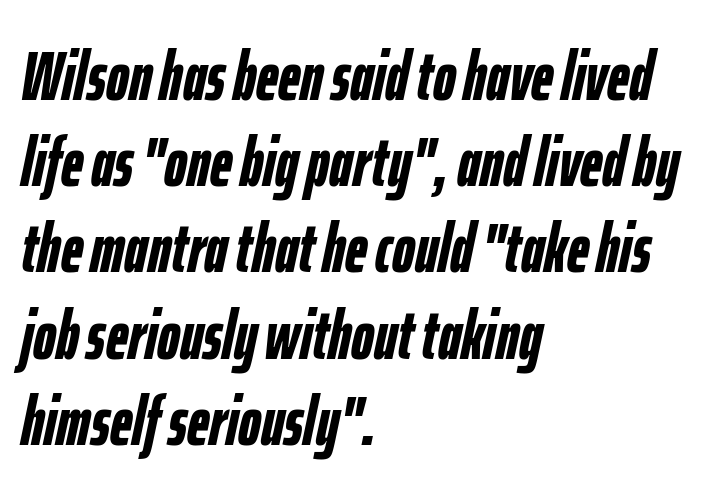
{"italic": "yes", "lean": "right", "slant_degrees": 12, "bold": "yes", "weight": "semibold", "width": "condensed", "stroke_contrast": "low", "x_height": "medium", "monospaced": "no", "underline": "no", "align": "left", "line_spacing": "normal", "line_spacing_ratio": 1.25, "letter_spacing": "normal", "letter_spacing_em": 0.0, "glyph_px": 69}
